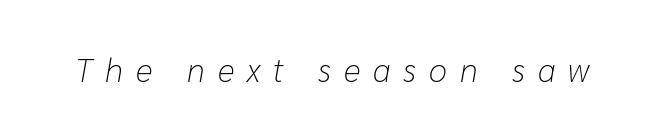
The image shows 33 px light type, italic (leaning right); set unusually wide letter spacing (+0.39 em), not underlined; low stroke contrast and a medium x-height.
